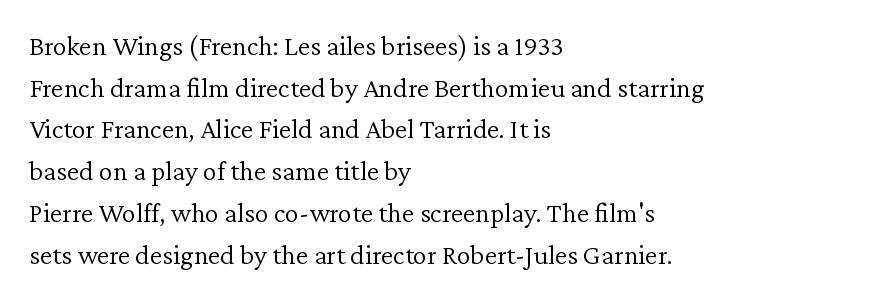
{"serif": "yes", "italic": "no", "bold": "no", "weight": "light", "width": "normal", "stroke_contrast": "low", "x_height": "medium", "monospaced": "no", "underline": "no", "align": "left", "line_spacing": "normal", "line_spacing_ratio": 1.49, "letter_spacing": "normal", "letter_spacing_em": 0.0, "glyph_px": 28}
